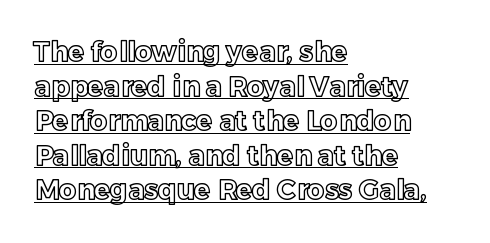
Every stem runs plumb, perpendicular to the baseline. What decoration does the sample have? An underline. Notice how descenders clear the ascenders below comfortably — that's standard leading. These lines stack with their left ends in a neat column. Honestly, the letter spacing is just normal — you wouldn't notice it.
